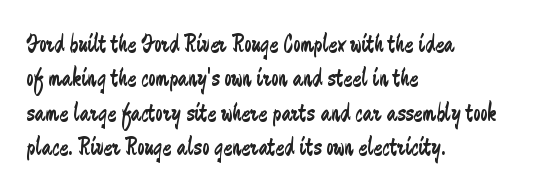
{"bold": "no", "underline": "no", "align": "left", "line_spacing": "normal", "line_spacing_ratio": 1.32, "letter_spacing": "normal", "letter_spacing_em": 0.0, "glyph_px": 26}
